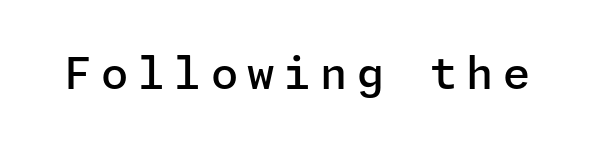
The image shows 44 px semibold sans-serif type, upright; set unusually wide letter spacing (+0.21 em), not underlined; low stroke contrast and a medium x-height.
